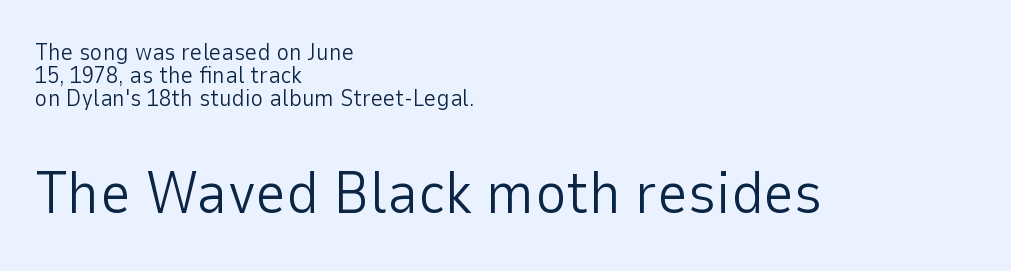
Q: Is the text bold? A: No.
Q: Is the text italic (slanted)? A: No, it is upright.
Q: Is the typeface a serif or a sans-serif typeface? A: Sans-serif.
Q: Is the text underlined? A: No.
Q: How is the paragraph aligned? A: Left-aligned.
Q: Is the spacing between letters normal or unusually wide? A: Normal.
Q: Is the spacing between lines tight, normal or loose? A: Tight.
Q: Which block of text is set in a larger size, the first (top) or the second (bottom)? A: The second (bottom) one.
Q: Width (condensed, normal, or wide)? A: Normal.
Q: Stroke contrast? A: Low.
Q: x-height? A: Medium.
Q: Monospaced? A: No.
